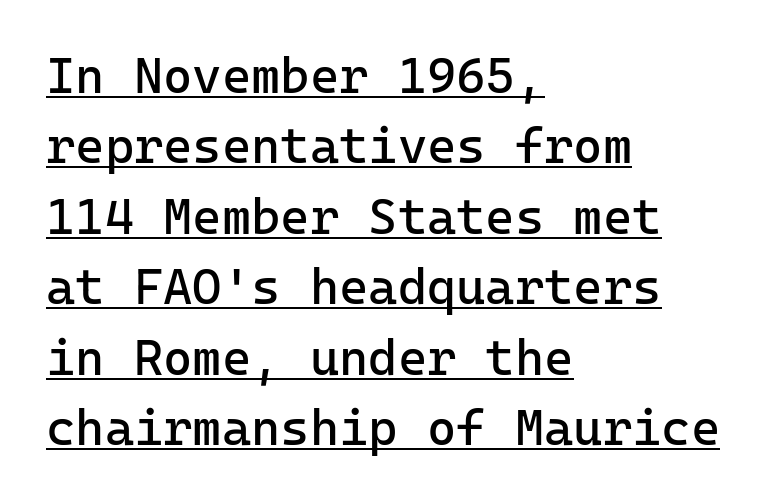
{"serif": "no", "italic": "no", "bold": "no", "weight": "regular", "width": "normal", "stroke_contrast": "low", "x_height": "medium", "monospaced": "yes", "underline": "yes", "align": "left", "line_spacing": "normal", "line_spacing_ratio": 1.41, "letter_spacing": "normal", "letter_spacing_em": 0.0, "glyph_px": 50}
